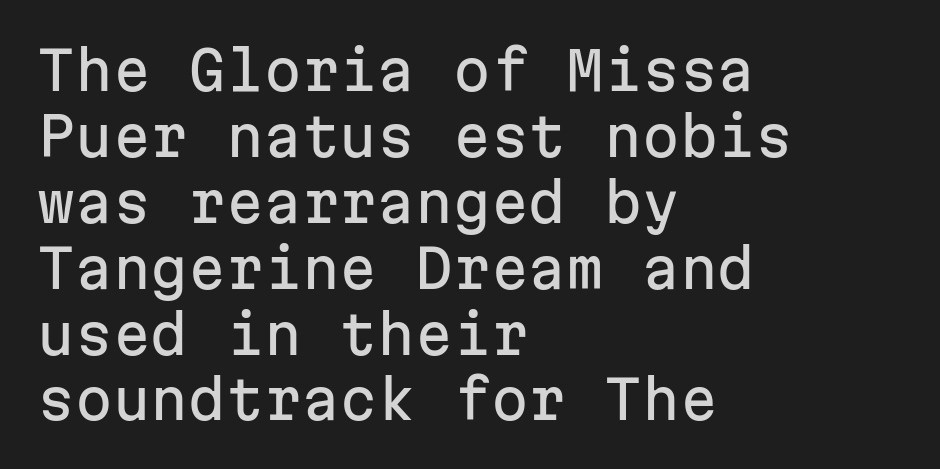
Q: Is the text italic (slanted)? A: No, it is upright.
Q: Is the typeface a serif or a sans-serif typeface? A: Sans-serif.
Q: Is the text underlined? A: No.
Q: How is the paragraph aligned? A: Left-aligned.
Q: Is the spacing between letters normal or unusually wide? A: Normal.
Q: Width (condensed, normal, or wide)? A: Normal.
Q: Stroke contrast? A: Low.
Q: x-height? A: Medium.
Q: Monospaced? A: Yes.
